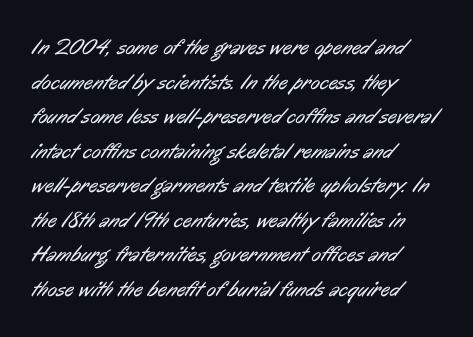
Stroke mass is kept to a normal reading level or below. Whoever set this chose a conventional vertical rhythm. A bare baseline throughout the passage. Short and long lines alike share a common starting point at left.
